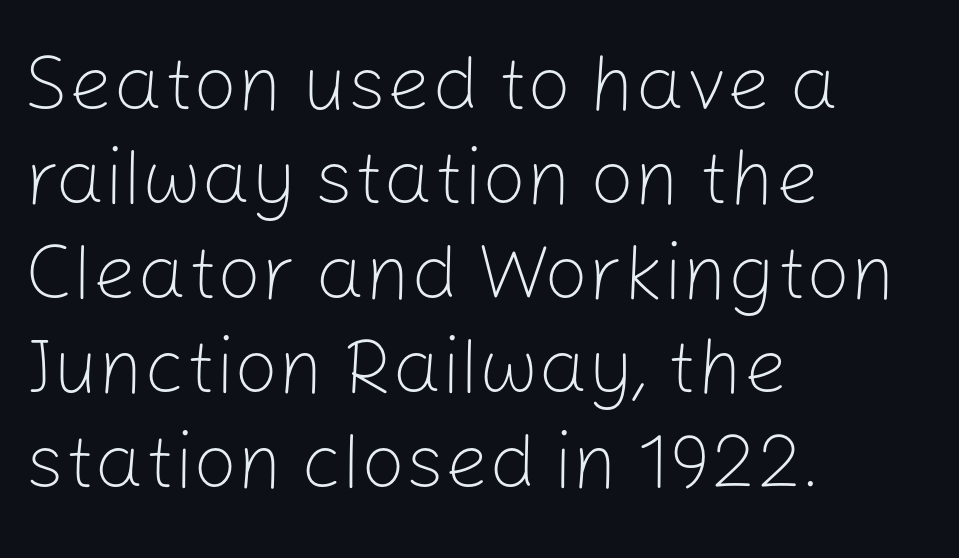
{"serif": "no", "italic": "no", "bold": "no", "weight": "light", "width": "normal", "stroke_contrast": "low", "x_height": "medium", "monospaced": "no", "underline": "no", "align": "left", "line_spacing_ratio": 1.21, "letter_spacing": "normal", "letter_spacing_em": 0.0, "glyph_px": 78}
